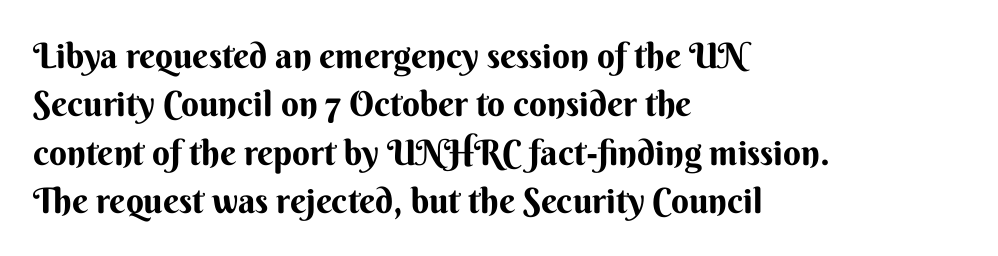
The words here are not underlined. The face used here is proportionally spaced, like ordinary book or web type. The block of text has a typical density, with ordinary space between rows. Tracking here is standard; glyphs follow each other at the usual distance.
